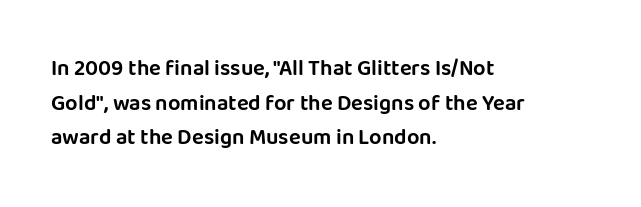
The setting favours the left margin, as ordinary paragraphs usually do. The letters stand straight up with perfectly vertical stems. Baseline-to-baseline distance is the conventional proportion of letter height. Beneath every word, the page is bare. Is the letter spacing exaggerated? No — it looks like the ordinary default.
